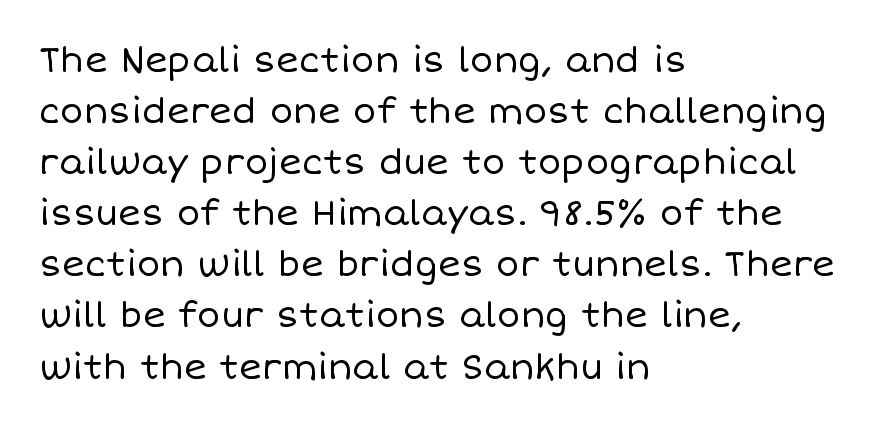
The vertical gap from one line to the next is medium. The gaps between neighbouring characters are ordinary and unremarkable. The glyphs are unaccompanied by any horizontal stroke below them. Vertical stems look standard width or narrower in stroke. This sample uses an upright cut, with every glyph sitting square on the baseline. Each line starts at the same left margin while the right side varies.
